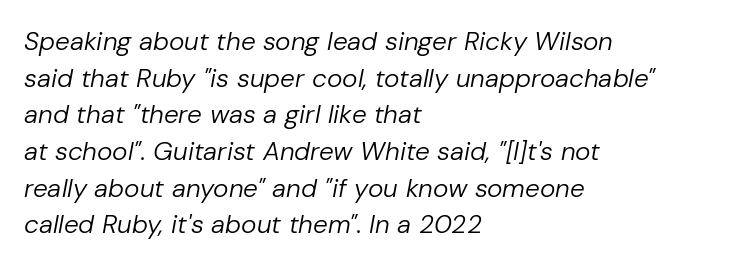
The lines in this sample share a left origin and differ only in where they stop. Letter spacing: default. Leading: standard. Stems here are at most as thick as an everyday book face.
